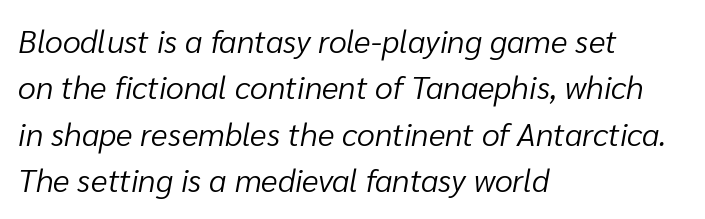
This reads as an unemphasized weight, regular at the heaviest. The typography opts for an oblique posture over an upright one. A typesetter would call this leading conventional body-copy spacing. Caption: multi-line text, flush left, ragged right. The passage shown is typed in a proportional face where columns would drift.
